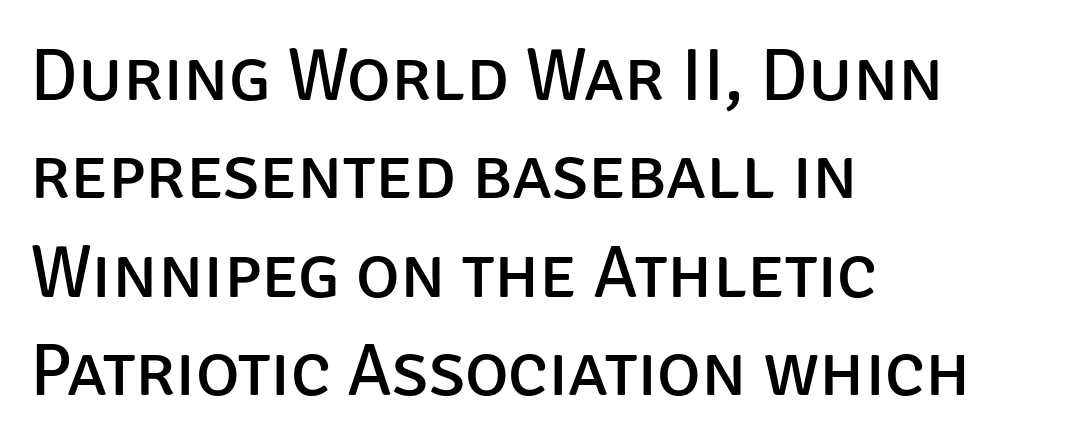
The image shows 74 px regular-weight sans-serif type, upright; set left-aligned, normal line spacing (1.33x), normal letter spacing, not underlined; low stroke contrast and a large x-height.
